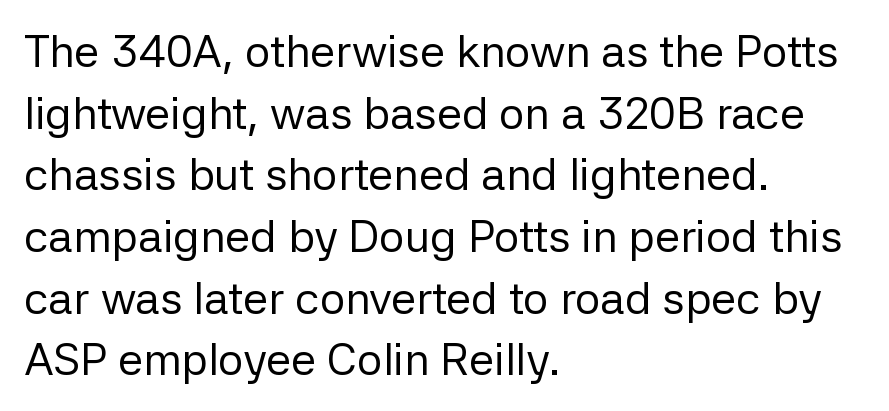
{"serif": "no", "italic": "no", "bold": "no", "weight": "regular", "width": "normal", "stroke_contrast": "low", "x_height": "medium", "monospaced": "no", "underline": "no", "align": "left", "line_spacing": "normal", "line_spacing_ratio": 1.37, "letter_spacing": "normal", "letter_spacing_em": 0.0, "glyph_px": 45}
